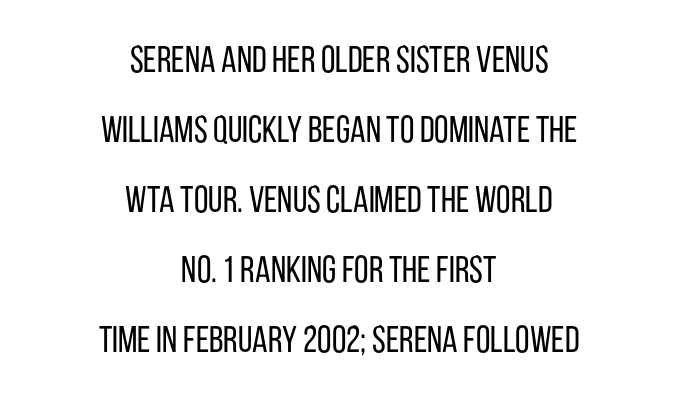
{"serif": "no", "italic": "no", "bold": "no", "weight": "regular", "width": "condensed", "stroke_contrast": "low", "x_height": "large", "monospaced": "no", "underline": "no", "align": "center", "line_spacing_ratio": 1.89, "letter_spacing": "normal", "letter_spacing_em": 0.0, "glyph_px": 37}
